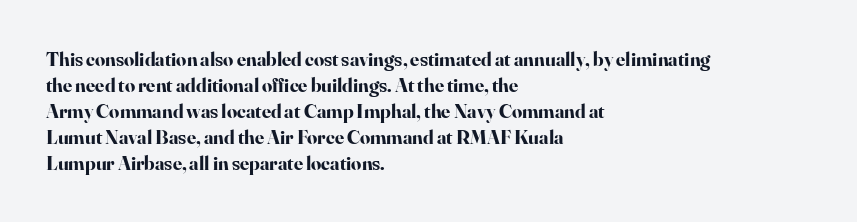
Q: Is the text bold? A: Yes.
Q: Is the text italic (slanted)? A: No, it is upright.
Q: Is the text underlined? A: No.
Q: How is the paragraph aligned? A: Left-aligned.
Q: Is the spacing between letters normal or unusually wide? A: Normal.
Q: Is the spacing between lines tight, normal or loose? A: Normal.
